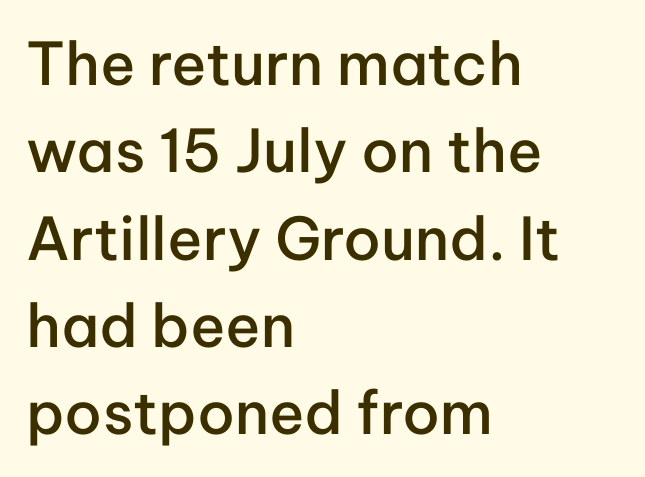
Nothing sits at the stroke ends, so this counts as sans-serif. The passage shown is not underscored anywhere. Is the letter spacing exaggerated? No — it looks like the ordinary default. Compared with typical paragraphs, the rows here are spaced about the same. The passage shown is typed in a proportional face where columns would drift. Every character sits straight up, as roman type does.
